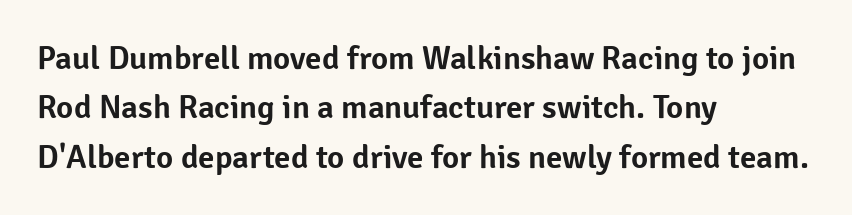
The image shows 33 px sans-serif type, upright; set left-aligned, normal line spacing (1.5x), normal letter spacing, not underlined; low stroke contrast and a medium x-height.
